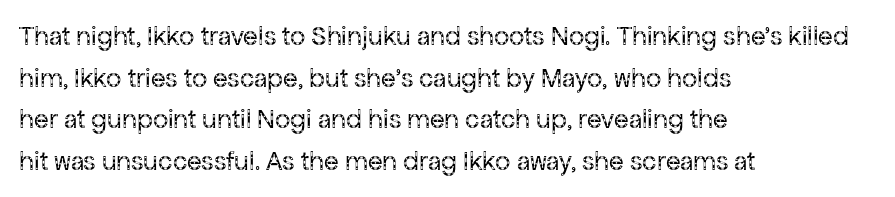
Q: Is the text bold? A: No.
Q: Is the text italic (slanted)? A: No, it is upright.
Q: Is the text underlined? A: No.
Q: How is the paragraph aligned? A: Left-aligned.
Q: Is the spacing between letters normal or unusually wide? A: Normal.
Q: Is the spacing between lines tight, normal or loose? A: Normal.
